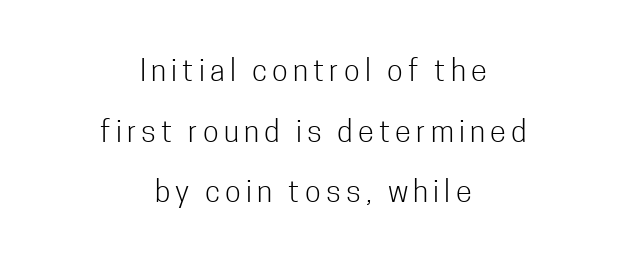
Q: Is the text bold? A: No.
Q: Is the text italic (slanted)? A: No, it is upright.
Q: Is the typeface a serif or a sans-serif typeface? A: Sans-serif.
Q: Is the text underlined? A: No.
Q: How is the paragraph aligned? A: Centered.
Q: Is the spacing between lines tight, normal or loose? A: Loose.
Q: Width (condensed, normal, or wide)? A: Condensed.
Q: Stroke contrast? A: Low.
Q: x-height? A: Medium.
Q: Monospaced? A: No.
